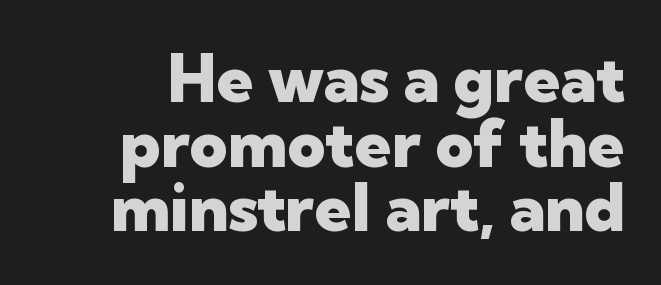
These lines are composed in type without serifs. Tightly led — the rows are bunched. The letters advance in unequal steps, a hallmark of proportional type. The letterforms sit shoulder to shoulder at normal distance. Beneath every word, the page is bare. Upright lettering throughout.
